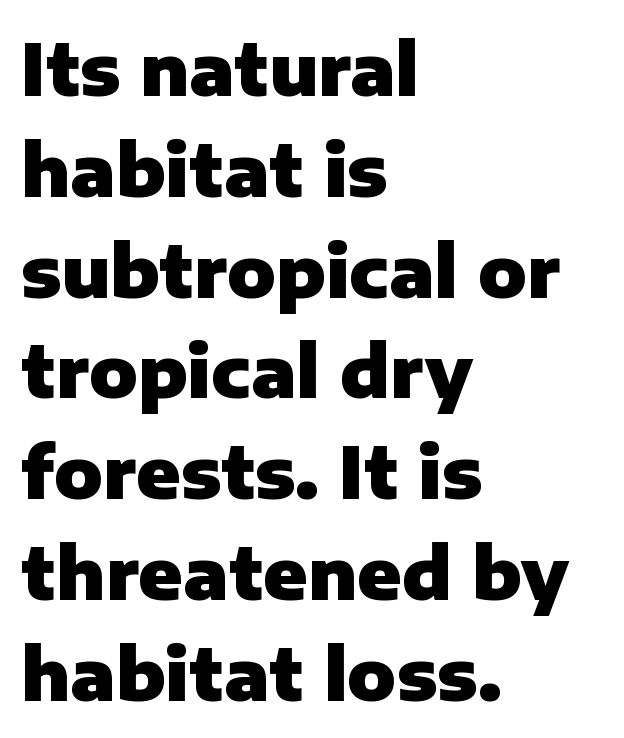
The image shows 72 px heavy sans-serif type, upright; set left-aligned, normal line spacing (1.4x), normal letter spacing, not underlined; low stroke contrast and a medium x-height.
